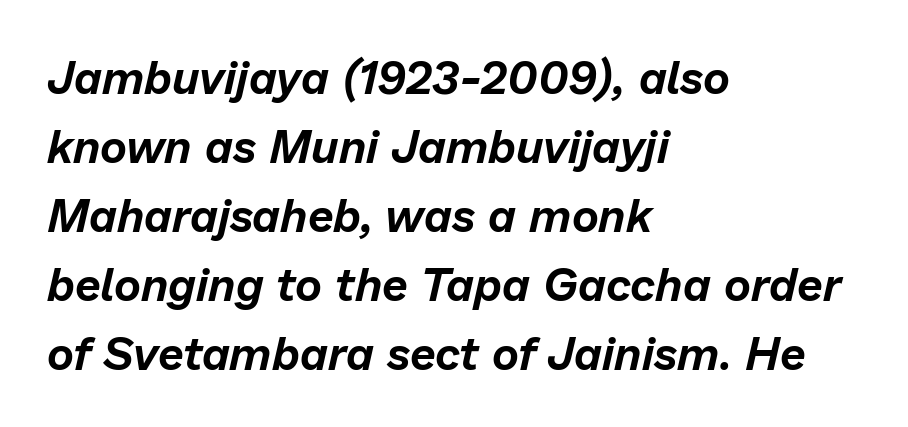
{"italic": "yes", "lean": "right", "slant_degrees": 13, "width": "normal", "stroke_contrast": "low", "x_height": "medium", "monospaced": "no", "underline": "no", "align": "left", "line_spacing": "normal", "line_spacing_ratio": 1.5, "letter_spacing": "normal", "letter_spacing_em": 0.0, "glyph_px": 46}
